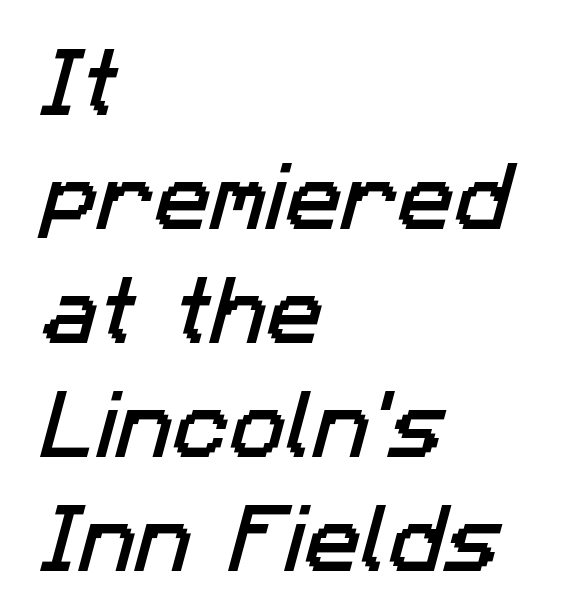
{"serif": "no", "width": "normal", "stroke_contrast": "low", "x_height": "medium", "monospaced": "no", "underline": "no", "align": "left", "line_spacing": "normal", "line_spacing_ratio": 1.52, "letter_spacing": "normal", "letter_spacing_em": 0.0, "glyph_px": 75}
